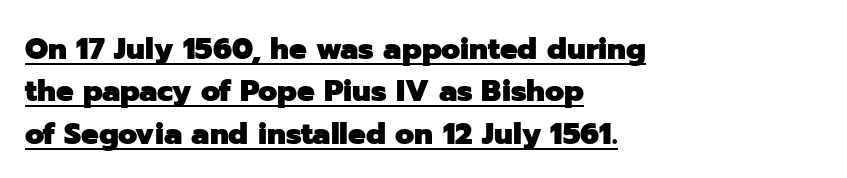
Serifs: no, the terminals of the letterforms are clean. Note the varied advance widths — an 'i' is clearly narrower than an 'm'. The specimen reads as upright at a glance. Line spacing here is normal. Tracking value appears to be zero — textbook default spacing. A full-strength bold gives these letters their thick strokes.
